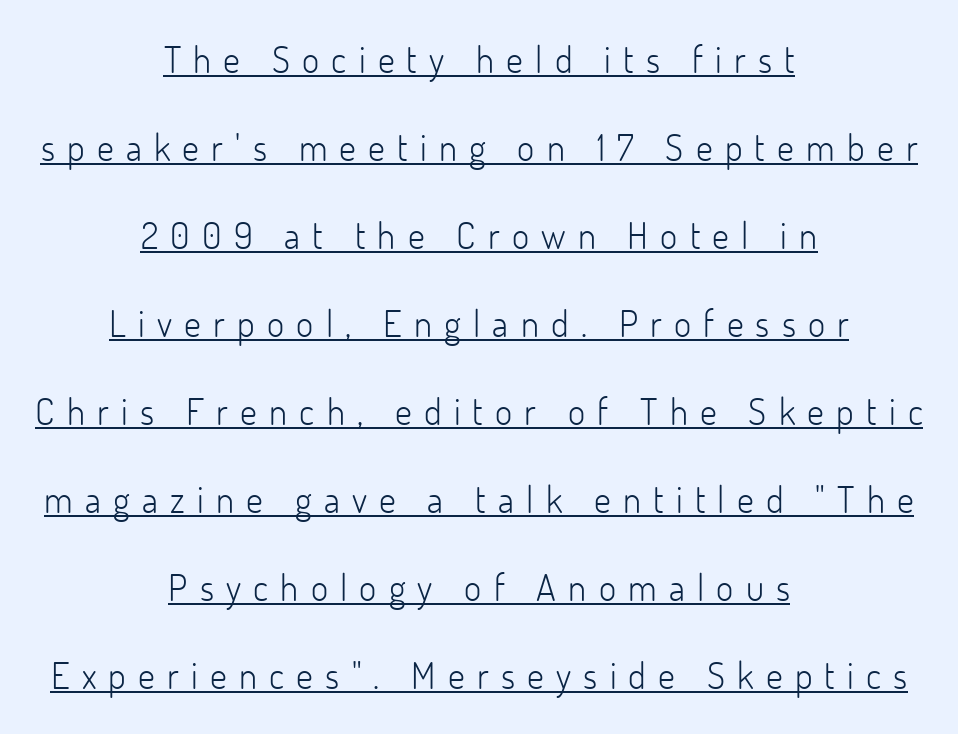
The image shows 37 px light sans-serif type, upright; set centered, loose line spacing (2.38x), unusually wide letter spacing (+0.33 em), underlined; low stroke contrast and a small x-height.
